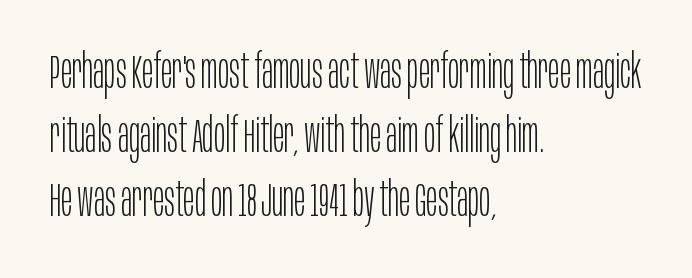
Q: Is the text bold? A: No.
Q: Is the text italic (slanted)? A: No, it is upright.
Q: Is the typeface a serif or a sans-serif typeface? A: Sans-serif.
Q: Is the text underlined? A: No.
Q: How is the paragraph aligned? A: Left-aligned.
Q: Is the spacing between letters normal or unusually wide? A: Normal.
Q: Is the spacing between lines tight, normal or loose? A: Normal.
Q: Width (condensed, normal, or wide)? A: Condensed.
Q: Stroke contrast? A: Low.
Q: x-height? A: Large.
Q: Monospaced? A: No.
